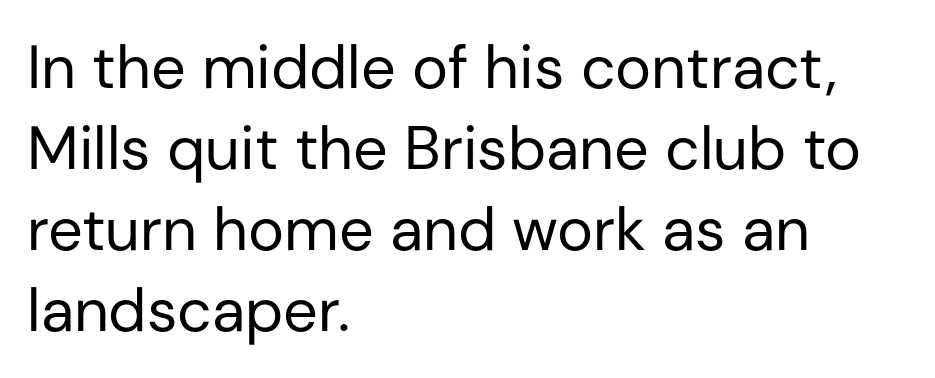
{"serif": "no", "italic": "no", "bold": "no", "weight": "regular", "width": "normal", "stroke_contrast": "low", "x_height": "medium", "monospaced": "no", "underline": "no", "align": "left", "line_spacing": "normal", "line_spacing_ratio": 1.33, "letter_spacing": "normal", "letter_spacing_em": 0.0, "glyph_px": 61}
